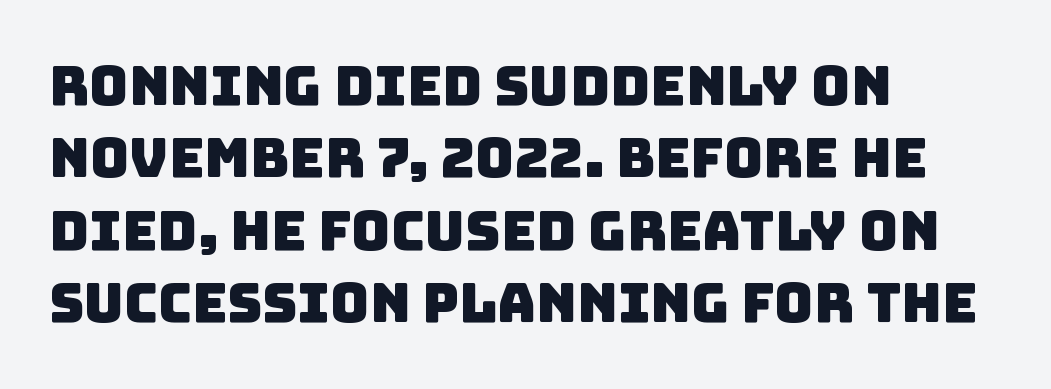
Tracking here is standard; glyphs follow each other at the usual distance. Proportional: the letters do not fall into vertical columns. The space directly below the letters is spotless. In CSS terms this would be text-align: left.
